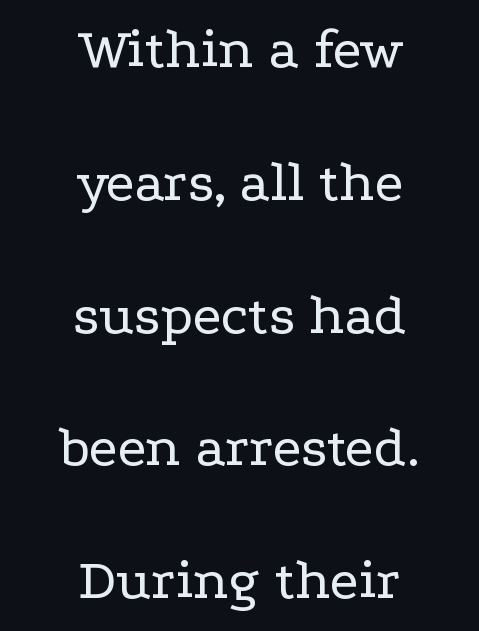
Q: Is the text bold? A: No.
Q: Is the text italic (slanted)? A: No, it is upright.
Q: Is the typeface a serif or a sans-serif typeface? A: Serif.
Q: Is the text underlined? A: No.
Q: How is the paragraph aligned? A: Centered.
Q: Is the spacing between letters normal or unusually wide? A: Normal.
Q: Is the spacing between lines tight, normal or loose? A: Loose.
Q: Width (condensed, normal, or wide)? A: Wide.
Q: Stroke contrast? A: Low.
Q: x-height? A: Medium.
Q: Monospaced? A: No.
